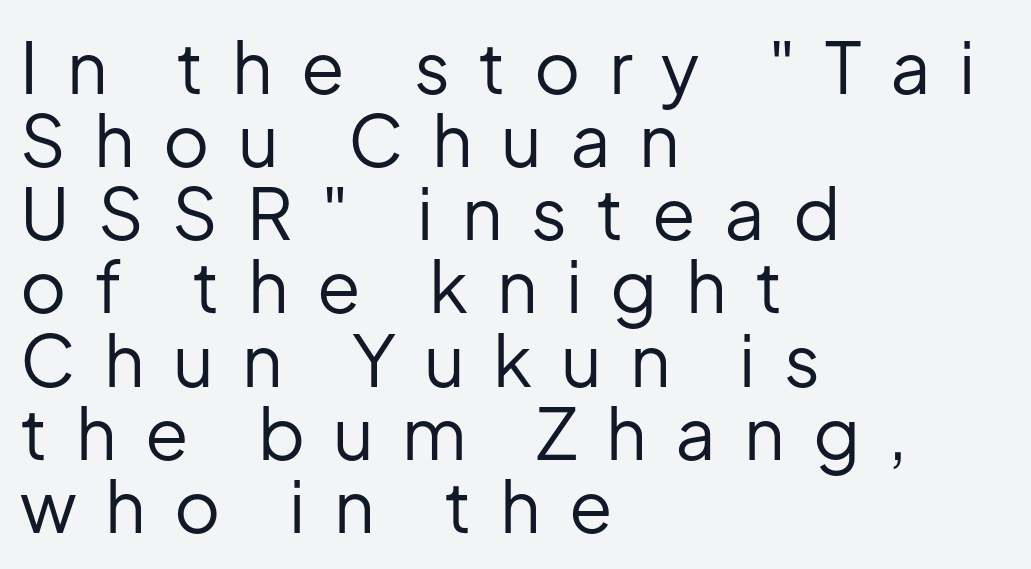
Tightly led — the rows are bunched. The lettering holds an erect, upright posture throughout. Descender tails drop into unmarked territory. Is the letter spacing exaggerated? Yes — the characters are pushed far apart. Varying glyph widths throughout — classic text-font behaviour. The face used here is a sans, in the tradition of grotesques and geometrics.
